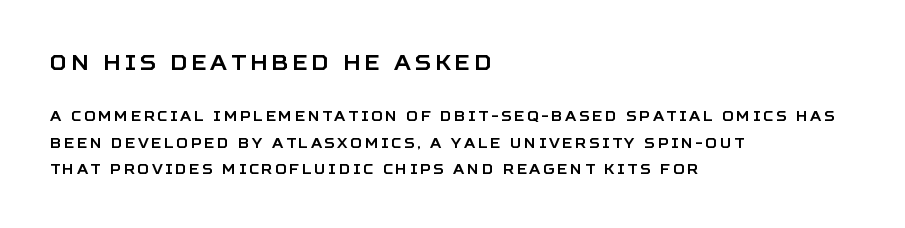
{"italic": "no", "underline": "no", "align": "left", "line_spacing": "loose", "line_spacing_ratio": 1.91, "larger_block": "first", "size_ratio": 1.5, "glyph_px": 21}
